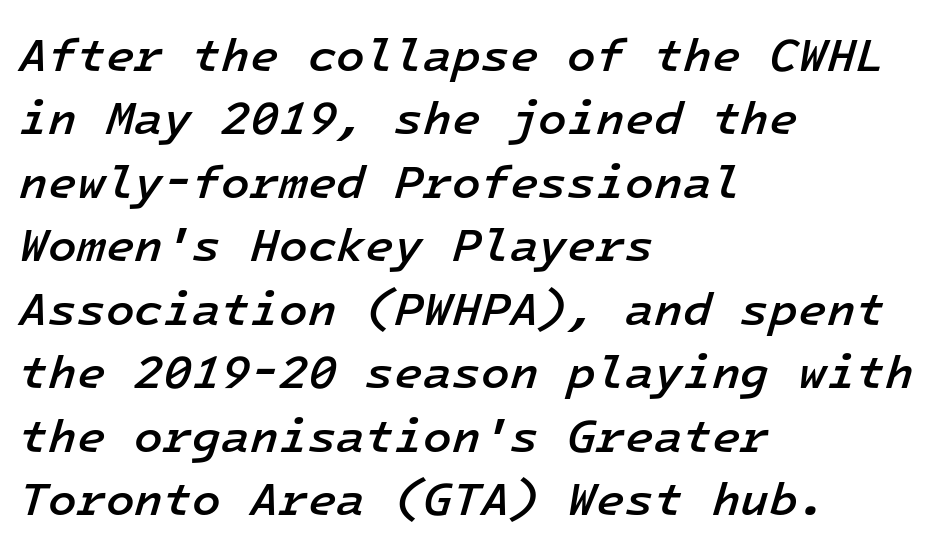
{"italic": "yes", "lean": "right", "slant_degrees": 16, "bold": "semi", "weight": "semibold", "width": "normal", "stroke_contrast": "low", "x_height": "medium", "monospaced": "yes", "underline": "no", "align": "left", "line_spacing": "normal", "line_spacing_ratio": 1.35, "letter_spacing": "normal", "letter_spacing_em": 0.0, "glyph_px": 47}
